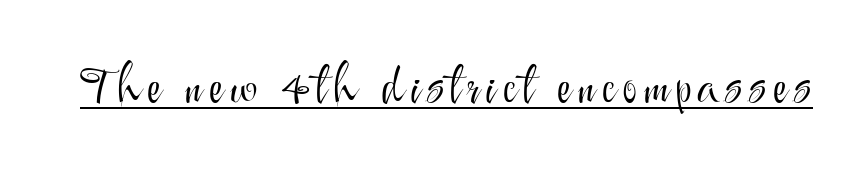
The image shows 50 px light sans-serif type; set underlined; medium stroke contrast and a small x-height.
